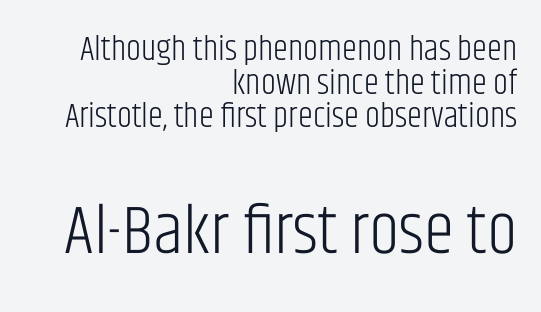
Q: Is the text bold? A: No.
Q: Is the text italic (slanted)? A: No, it is upright.
Q: Is the typeface a serif or a sans-serif typeface? A: Sans-serif.
Q: Is the text underlined? A: No.
Q: How is the paragraph aligned? A: Right-aligned.
Q: Is the spacing between letters normal or unusually wide? A: Normal.
Q: Is the spacing between lines tight, normal or loose? A: Tight.
Q: Which block of text is set in a larger size, the first (top) or the second (bottom)? A: The second (bottom) one.
Q: Width (condensed, normal, or wide)? A: Condensed.
Q: Stroke contrast? A: Low.
Q: x-height? A: Large.
Q: Monospaced? A: No.
